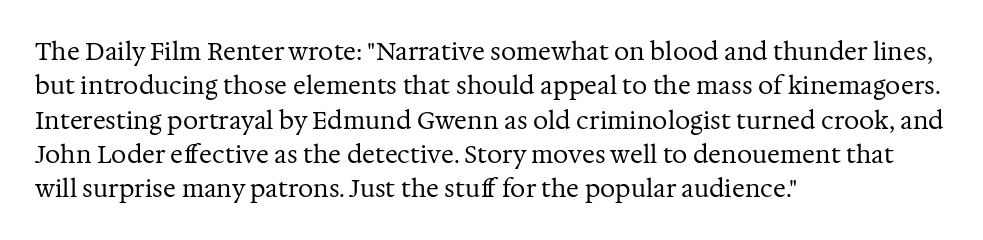
Vertical stems look standard width or narrower in stroke. Default kerning and tracking; the words read as compact shapes. These lines are set flush left with a ragged right edge. The baseline area is clear.
